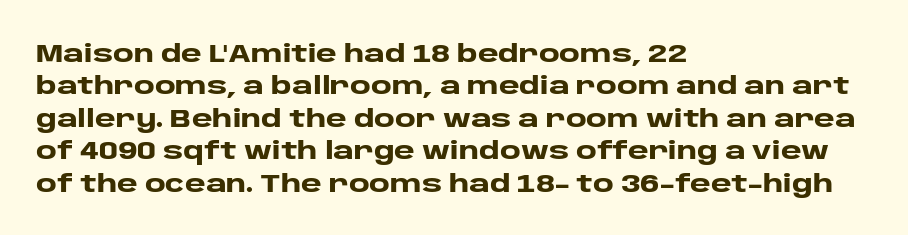
{"italic": "no", "bold": "yes", "underline": "no", "align": "left", "line_spacing": "normal", "line_spacing_ratio": 1.3, "letter_spacing": "normal", "letter_spacing_em": 0.0, "glyph_px": 25}
